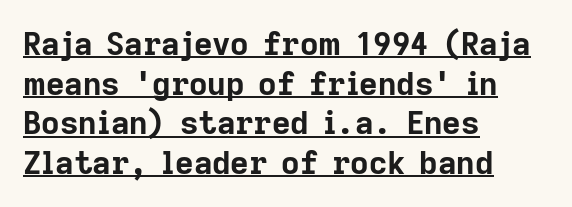
Serif or sans? Sans — the stroke terminals are bare. The lines are quadded left. A typographer would call this underscored text. These lines are rendered in a variable-pitch font. The lettering stays uniformly vertical, giving the passage a roman look. The horizontal fit of the characters is conventional and even.
